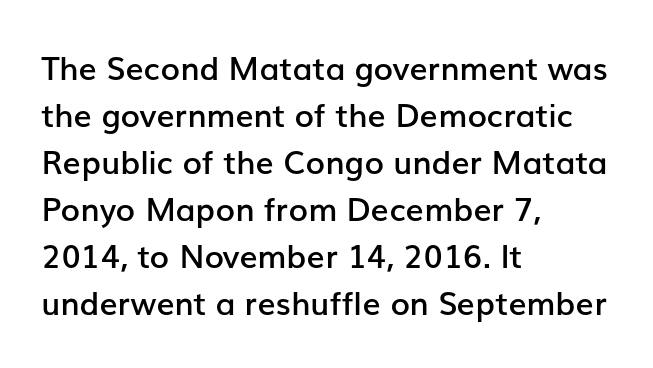
{"serif": "no", "italic": "no", "bold": "semi", "weight": "semibold", "width": "normal", "stroke_contrast": "low", "x_height": "medium", "monospaced": "no", "underline": "no", "align": "left", "line_spacing": "normal", "line_spacing_ratio": 1.47, "letter_spacing": "normal", "letter_spacing_em": 0.0, "glyph_px": 32}
